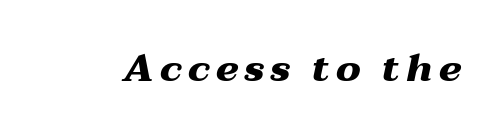
The image shows 38 px heavy, wide type, italic (leaning right); set not underlined; medium stroke contrast and a medium x-height.
